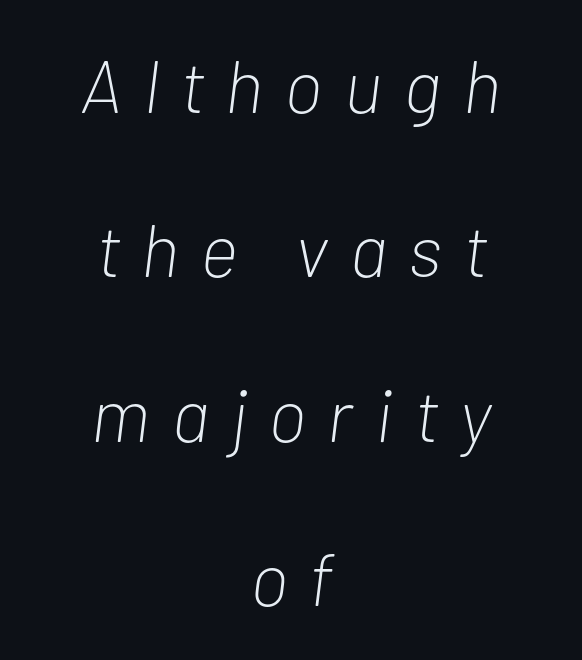
Q: Is the text bold? A: No.
Q: Is the text italic (slanted)? A: Yes, it leans right by about 7 degrees.
Q: Is the text underlined? A: No.
Q: How is the paragraph aligned? A: Centered.
Q: Is the spacing between letters normal or unusually wide? A: Unusually wide.
Q: Is the spacing between lines tight, normal or loose? A: Loose.
Q: Width (condensed, normal, or wide)? A: Condensed.
Q: Stroke contrast? A: Low.
Q: x-height? A: Medium.
Q: Monospaced? A: No.
